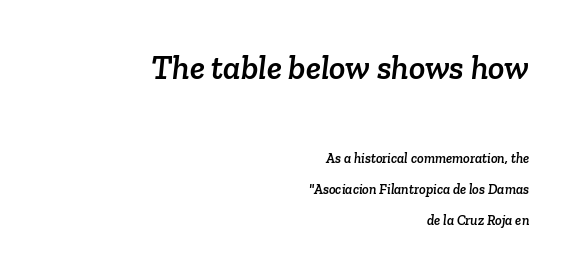
A typesetter would call this proportional, since set widths differ per character. Each letter's strokes conclude with small projecting serifs. Glyph-to-glyph distance matches everyday printed text. The upper block of text is set noticeably larger than the block beneath it. Reading down the column, the eye jumps a long way to each next line. The baseline area is clear.
